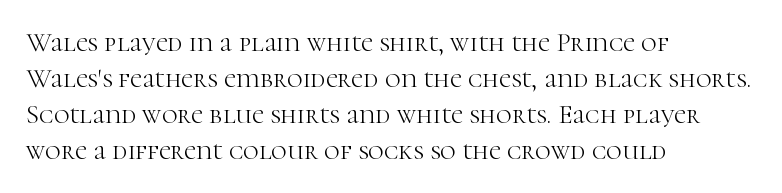
Q: Is the text bold? A: No.
Q: Is the text italic (slanted)? A: No, it is upright.
Q: Is the text underlined? A: No.
Q: How is the paragraph aligned? A: Left-aligned.
Q: Is the spacing between letters normal or unusually wide? A: Normal.
Q: Is the spacing between lines tight, normal or loose? A: Normal.
